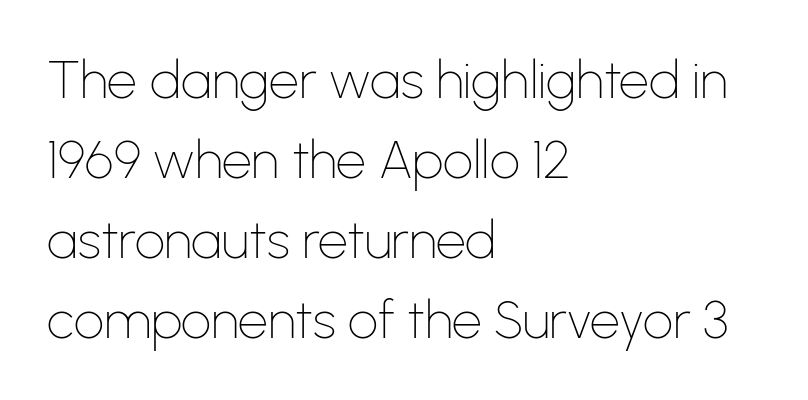
{"serif": "no", "italic": "no", "bold": "no", "weight": "thin", "width": "normal", "stroke_contrast": "low", "x_height": "medium", "monospaced": "no", "underline": "no", "align": "left", "line_spacing": "normal", "line_spacing_ratio": 1.51, "letter_spacing": "normal", "letter_spacing_em": 0.0, "glyph_px": 53}
